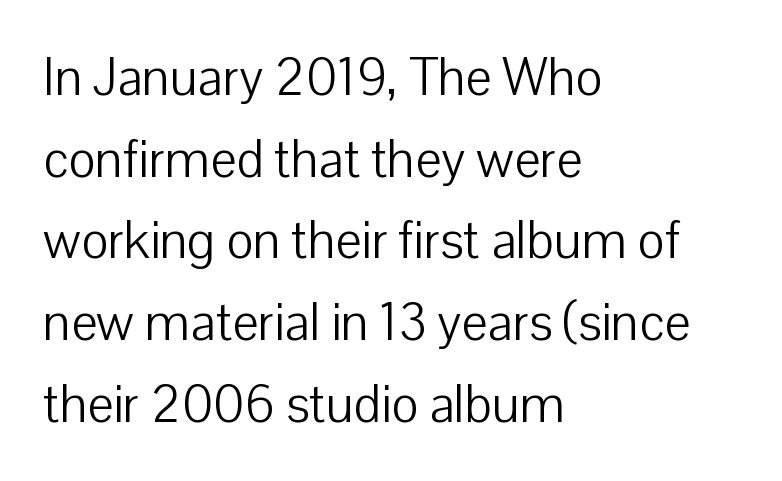
The image shows 52 px light sans-serif type, upright; set left-aligned, normal line spacing (1.57x), normal letter spacing, not underlined; low stroke contrast and a medium x-height.
